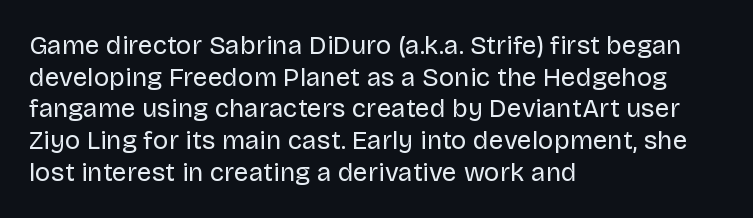
Nope, not italic — everything's standing straight. The font is comparable to plain body text, perhaps lighter. Inter-character spacing is left at the font's built-in metrics. The zone under the glyphs is completely vacant. These lines are set flush left with a ragged right edge.
